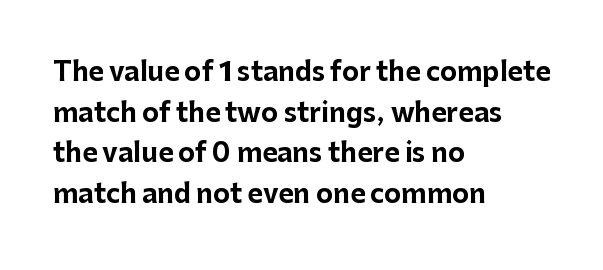
Q: Is the text bold? A: Yes.
Q: Is the text italic (slanted)? A: No, it is upright.
Q: Is the text underlined? A: No.
Q: How is the paragraph aligned? A: Left-aligned.
Q: Is the spacing between letters normal or unusually wide? A: Normal.
Q: Is the spacing between lines tight, normal or loose? A: Normal.
